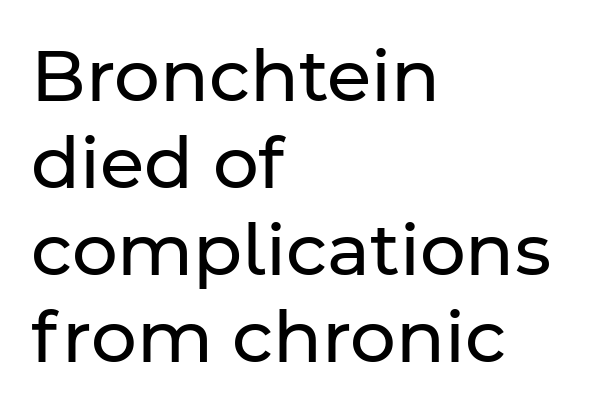
{"serif": "no", "italic": "no", "bold": "no", "weight": "regular", "width": "normal", "stroke_contrast": "low", "x_height": "medium", "monospaced": "no", "underline": "no", "align": "left", "line_spacing_ratio": 1.21, "letter_spacing": "normal", "letter_spacing_em": 0.0, "glyph_px": 72}
